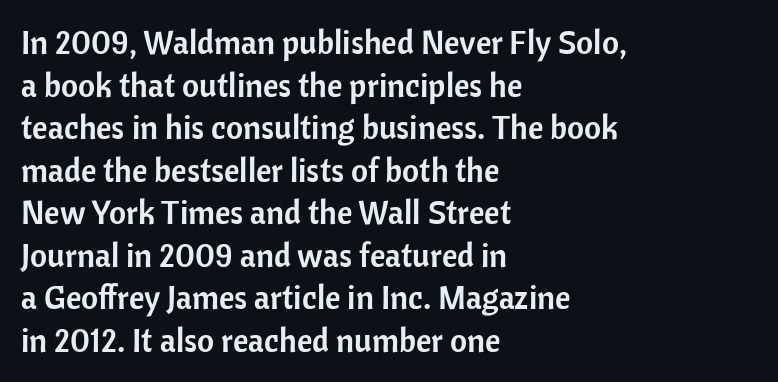
A typesetter would mark this as roman, not italic. Here the glyphs are tracked normally, forming tight word shapes. Each letter's strokes conclude bluntly, with no projecting serifs. The space between consecutive lines is moderate. A student would call this left alignment; a typographer would say flush left, rag right.
